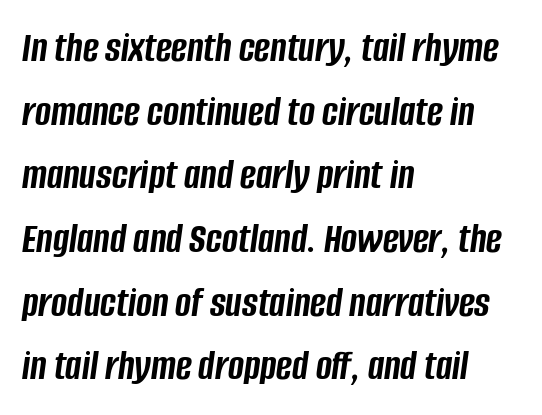
The image shows 43 px semibold, condensed type, italic (leaning right); set left-aligned, normal line spacing (1.48x), normal letter spacing, not underlined; low stroke contrast and a large x-height.
